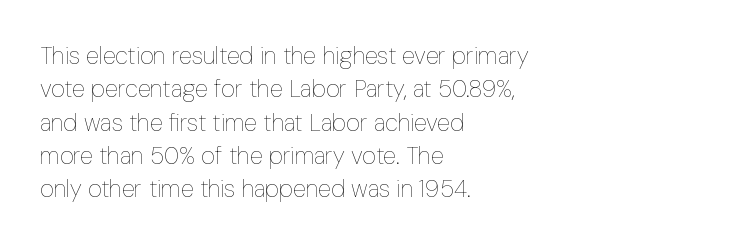
The image shows 24 px text type, upright; set left-aligned, normal line spacing (1.39x), normal letter spacing, not underlined.
